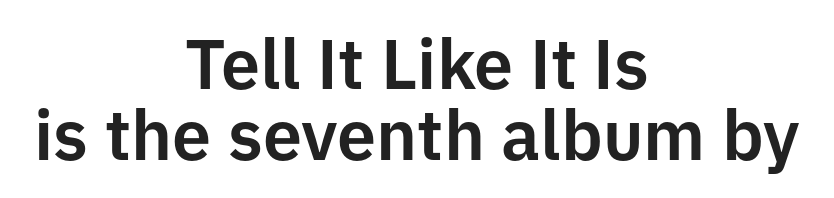
The image shows 70 px sans-serif type, upright; set centered, tight line spacing (1.02x), normal letter spacing, not underlined; low stroke contrast and a medium x-height.
